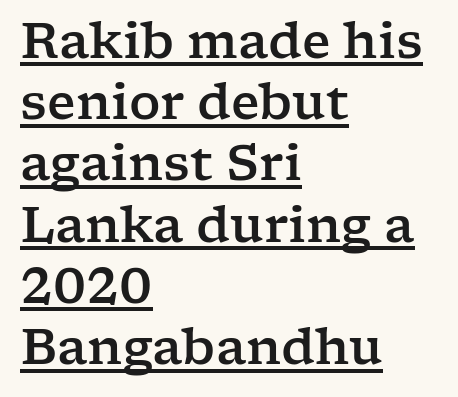
Q: Is the text italic (slanted)? A: No, it is upright.
Q: Is the typeface a serif or a sans-serif typeface? A: Serif.
Q: Is the text underlined? A: Yes.
Q: How is the paragraph aligned? A: Left-aligned.
Q: Is the spacing between letters normal or unusually wide? A: Normal.
Q: Is the spacing between lines tight, normal or loose? A: Normal.
Q: Width (condensed, normal, or wide)? A: Wide.
Q: Stroke contrast? A: Low.
Q: x-height? A: Medium.
Q: Monospaced? A: No.
